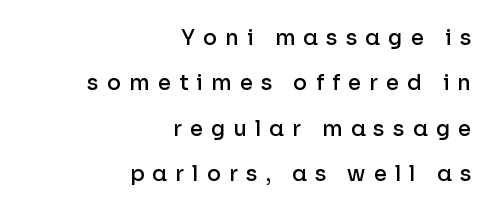
The image shows 21 px text type, upright; set right-aligned, loose line spacing (2.16x), unusually wide letter spacing (+0.39 em), not underlined.
